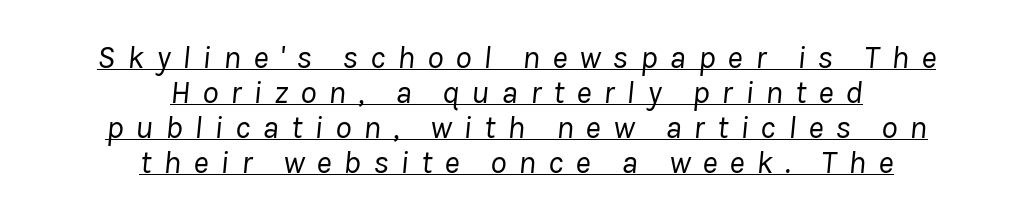
Q: Is the text bold? A: No.
Q: Is the text italic (slanted)? A: Yes, it leans right by about 8 degrees.
Q: Is the text underlined? A: Yes.
Q: How is the paragraph aligned? A: Centered.
Q: Is the spacing between letters normal or unusually wide? A: Unusually wide.
Q: Is the spacing between lines tight, normal or loose? A: Tight.
Q: Width (condensed, normal, or wide)? A: Normal.
Q: Stroke contrast? A: Low.
Q: x-height? A: Medium.
Q: Monospaced? A: No.
